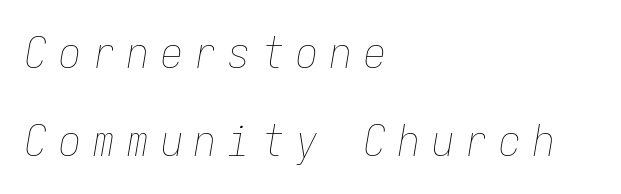
The image shows 44 px thin, condensed type, italic (leaning right), monospaced; set left-aligned, loose line spacing (1.99x), unusually wide letter spacing (+0.27 em), not underlined; low stroke contrast and a medium x-height.
